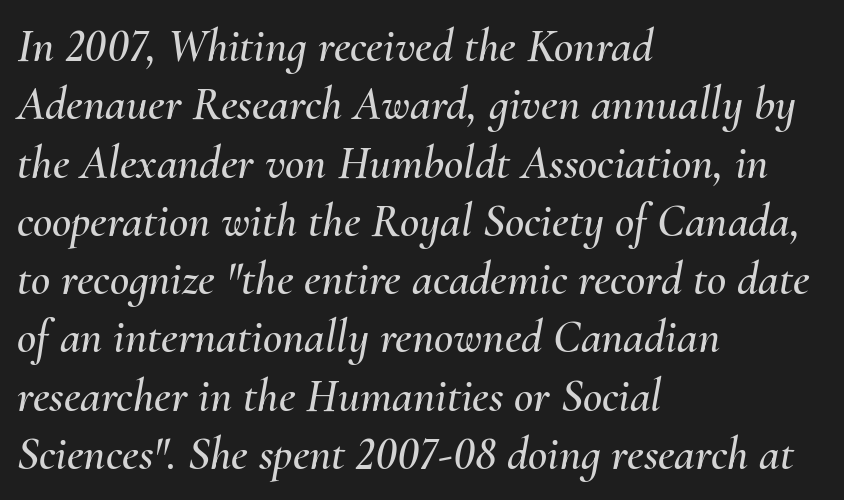
The image shows 47 px text type, italic (leaning right); set left-aligned, line spacing 1.24x, normal letter spacing, not underlined; medium stroke contrast and a small x-height.
